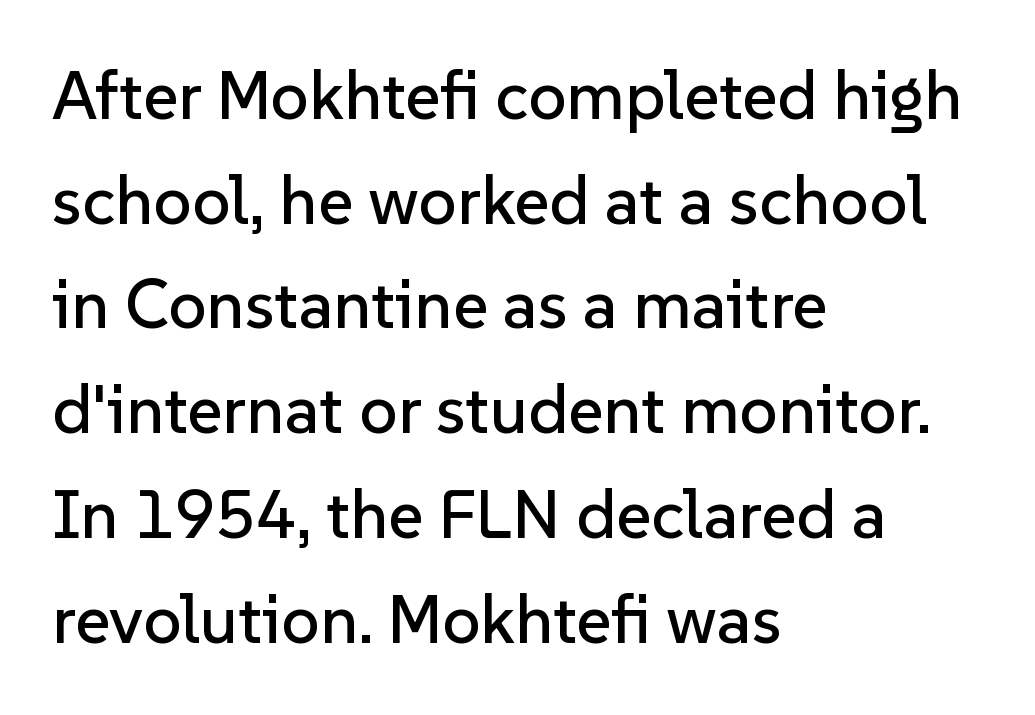
The line texture is even and compact thanks to regular tracking. Check under the words: just untouched page. Examine the stroke ends and you'll find no serifs. The block of text has a typical density, with ordinary space between rows. Spacing verdict: proportional, widths tailored to each character. It's the straight-up-and-down kind of type.
